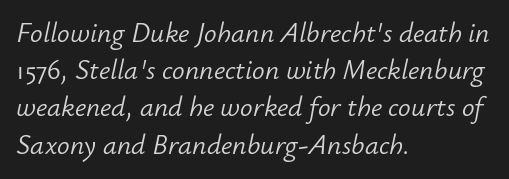
Q: Is the text bold? A: No.
Q: Is the text italic (slanted)? A: Yes, it leans right by about 12 degrees.
Q: Is the text underlined? A: No.
Q: How is the paragraph aligned? A: Left-aligned.
Q: Is the spacing between letters normal or unusually wide? A: Normal.
Q: Is the spacing between lines tight, normal or loose? A: Normal.
Q: Width (condensed, normal, or wide)? A: Normal.
Q: Stroke contrast? A: Low.
Q: x-height? A: Small.
Q: Monospaced? A: No.
